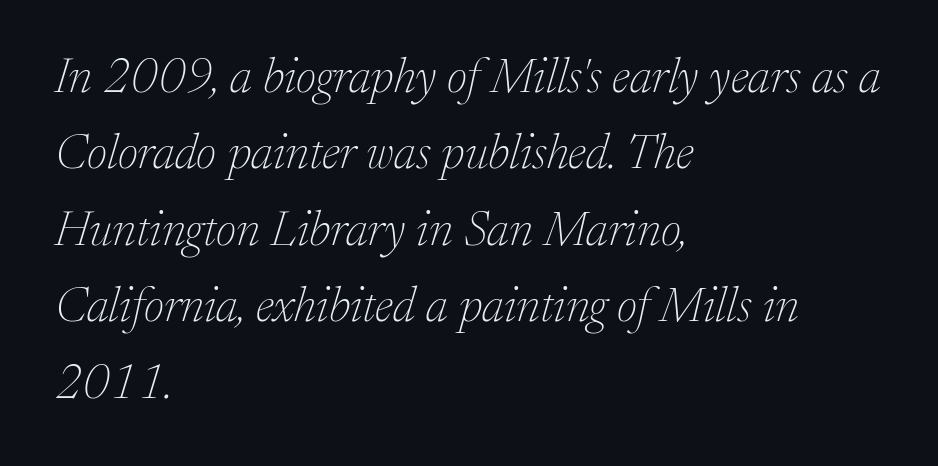
The image shows 49 px thin serif type, italic (leaning right); set left-aligned, normal line spacing (1.56x), normal letter spacing, not underlined; low stroke contrast and a medium x-height.
